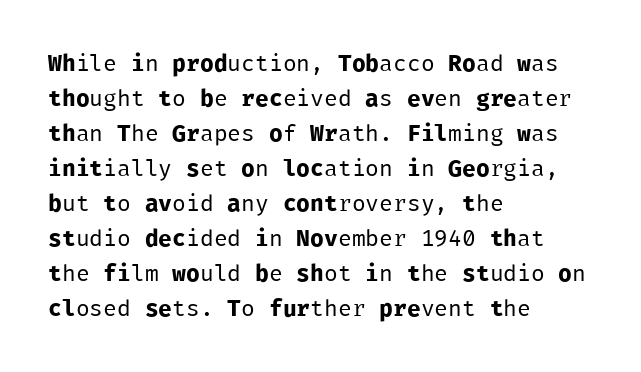
Weight: not bold — regular or lighter. The typesetter chose a ragged-right arrangement here. Each new line begins a customary step beneath the previous one. You could call the tracking neutral — neither tight nor loose. Only glyphs here, with clear space below each row. You can tell it's not italic because the verticals are truly vertical.
